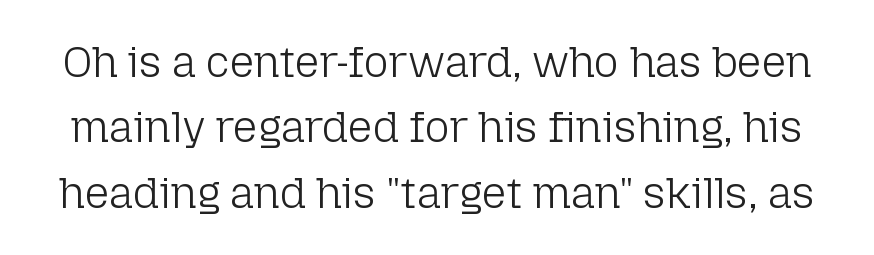
Q: Is the text bold? A: No.
Q: Is the text italic (slanted)? A: No, it is upright.
Q: Is the typeface a serif or a sans-serif typeface? A: Sans-serif.
Q: Is the text underlined? A: No.
Q: Is the spacing between letters normal or unusually wide? A: Normal.
Q: Is the spacing between lines tight, normal or loose? A: Normal.
Q: Width (condensed, normal, or wide)? A: Normal.
Q: Stroke contrast? A: Low.
Q: x-height? A: Medium.
Q: Monospaced? A: No.
